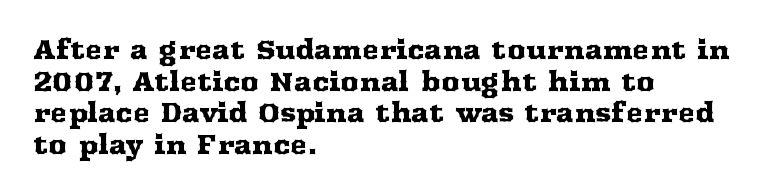
{"italic": "no", "underline": "no", "align": "left", "line_spacing_ratio": 1.22, "letter_spacing": "normal", "letter_spacing_em": 0.0, "glyph_px": 26}
